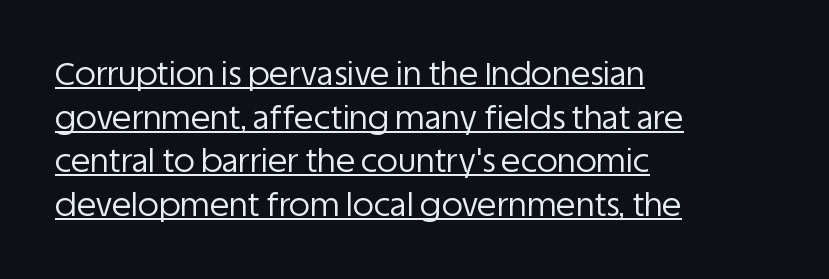
{"serif": "no", "italic": "no", "bold": "no", "weight": "regular", "width": "normal", "stroke_contrast": "low", "x_height": "large", "monospaced": "no", "underline": "yes", "align": "left", "line_spacing": "normal", "line_spacing_ratio": 1.36, "letter_spacing": "normal", "letter_spacing_em": 0.0, "glyph_px": 32}
